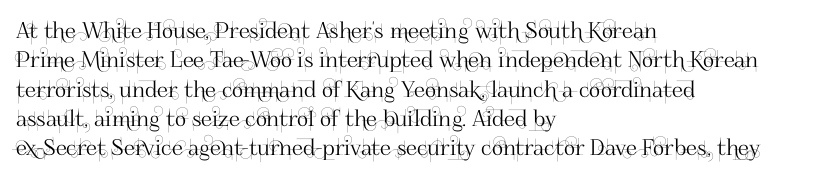
Glyph-to-glyph distance matches everyday printed text. If you drew a ruler down the left edge, every line would touch it. The letters stand upright; this is a roman face. No word sits above an underline. The line-height multiplier appears to be the usual default.
